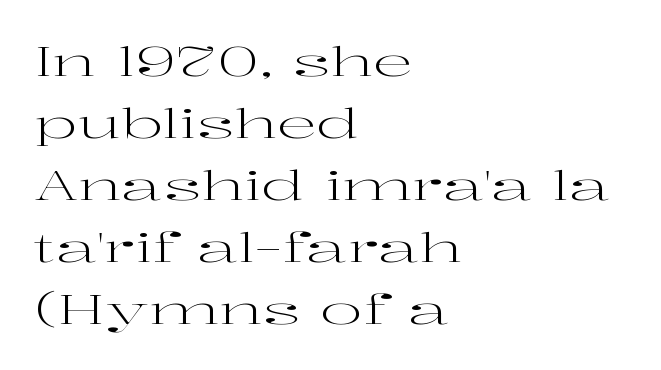
Q: Is the text bold? A: No.
Q: Is the text italic (slanted)? A: No, it is upright.
Q: Is the typeface a serif or a sans-serif typeface? A: Serif.
Q: Is the text underlined? A: No.
Q: How is the paragraph aligned? A: Left-aligned.
Q: Is the spacing between letters normal or unusually wide? A: Normal.
Q: Is the spacing between lines tight, normal or loose? A: Normal.
Q: Width (condensed, normal, or wide)? A: Wide.
Q: Stroke contrast? A: High.
Q: x-height? A: Medium.
Q: Monospaced? A: No.
